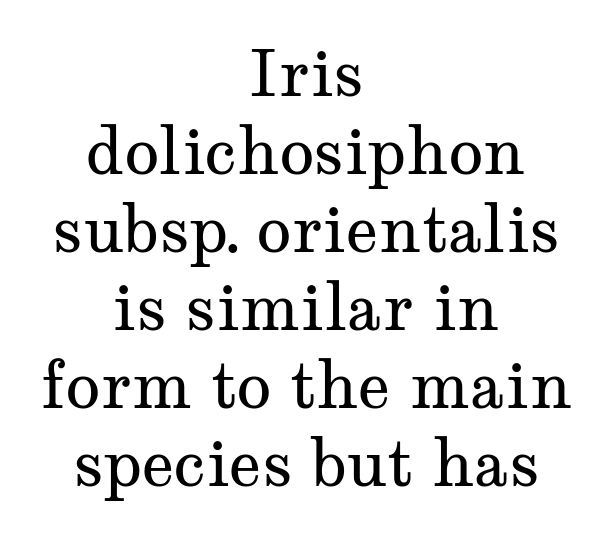
{"serif": "yes", "italic": "no", "bold": "no", "weight": "regular", "width": "wide", "stroke_contrast": "medium", "x_height": "medium", "monospaced": "no", "underline": "no", "align": "center", "line_spacing_ratio": 1.22, "letter_spacing": "normal", "letter_spacing_em": 0.0, "glyph_px": 64}
